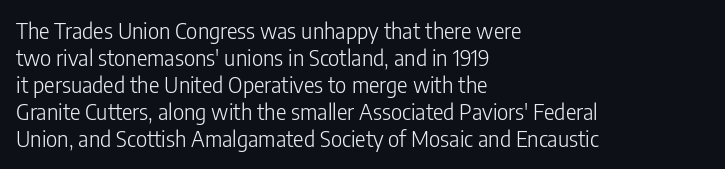
Beneath every word, the page is bare. The lettering holds an erect, upright posture throughout. Caption: face not bold, strokes unweighted. The gaps between neighbouring characters are ordinary and unremarkable.
